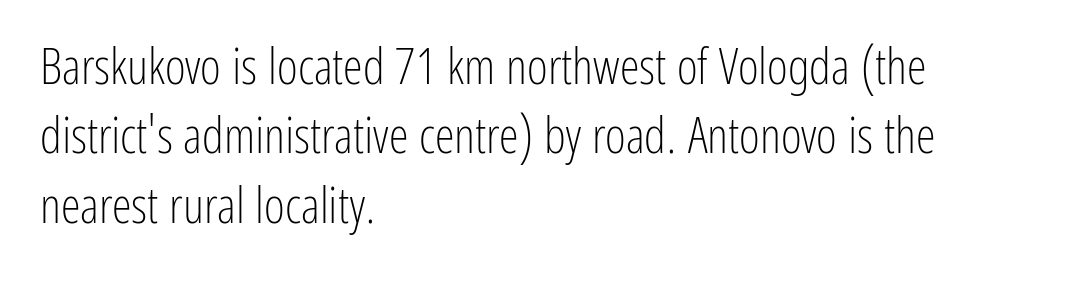
The image shows 50 px light, condensed sans-serif type, upright; set left-aligned, normal line spacing (1.39x), normal letter spacing, not underlined; low stroke contrast and a medium x-height.
